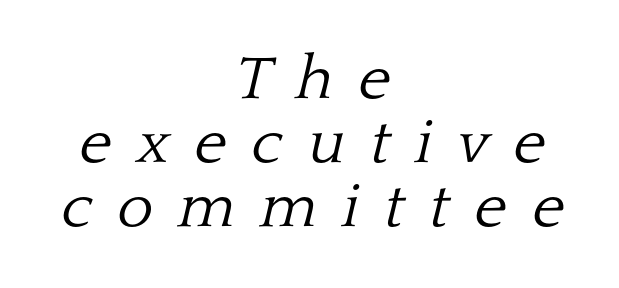
Do the characters align in a grid? No, the font is proportional. Type style note: has serifs. This sample uses an oblique cut, with every glyph tilted off the vertical. A clean baseline with only descenders dipping below it.
